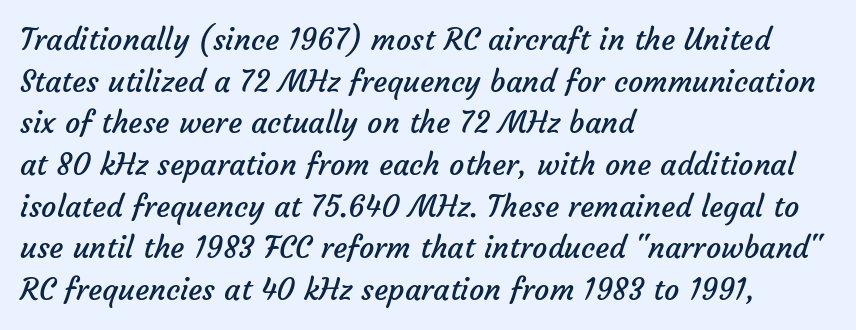
The rows are spaced the way most documents space them. Beneath every word, the page is bare. Stroke mass is kept to a normal reading level or below. These lines are rendered in a variable-pitch font.
